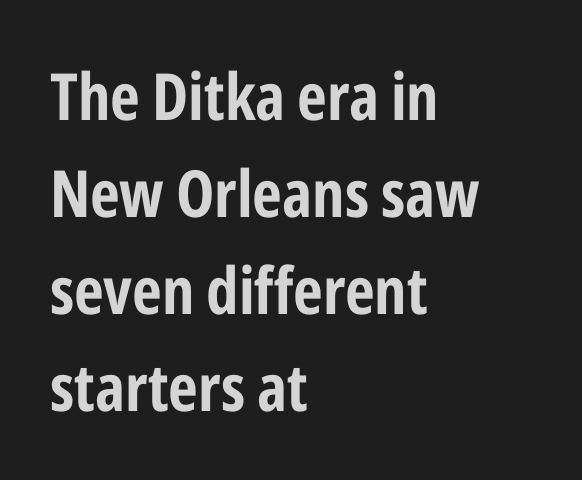
Q: Is the text bold? A: Yes.
Q: Is the text italic (slanted)? A: No, it is upright.
Q: Is the typeface a serif or a sans-serif typeface? A: Sans-serif.
Q: Is the text underlined? A: No.
Q: How is the paragraph aligned? A: Left-aligned.
Q: Is the spacing between letters normal or unusually wide? A: Normal.
Q: Is the spacing between lines tight, normal or loose? A: Normal.
Q: Width (condensed, normal, or wide)? A: Condensed.
Q: Stroke contrast? A: Low.
Q: x-height? A: Medium.
Q: Monospaced? A: No.
